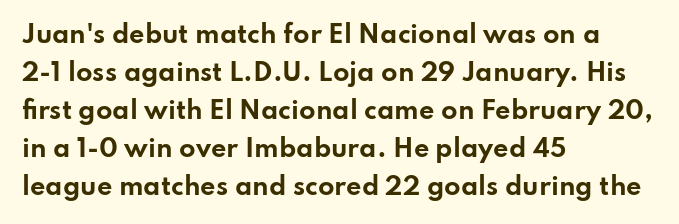
The space between consecutive lines is moderate. Alignment: flush left. The passage shown is not underscored anywhere. The type is set solid horizontally, with unmodified tracking. The characters look thick and weighty, a clear bold. Unlike italic type, these characters show no tilt at all.
